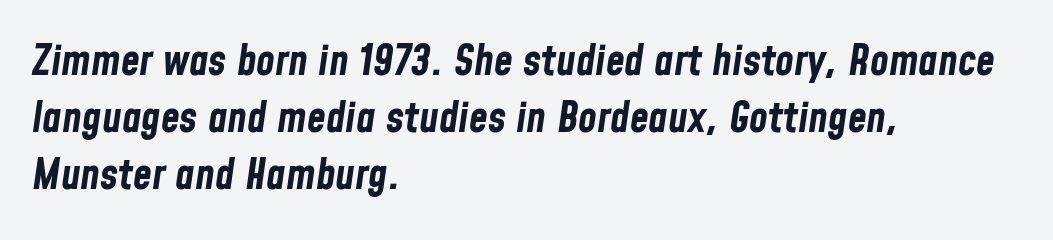
The image shows 43 px bold, condensed type, italic (leaning right); set left-aligned, normal line spacing (1.33x), normal letter spacing, not underlined; low stroke contrast and a medium x-height.
